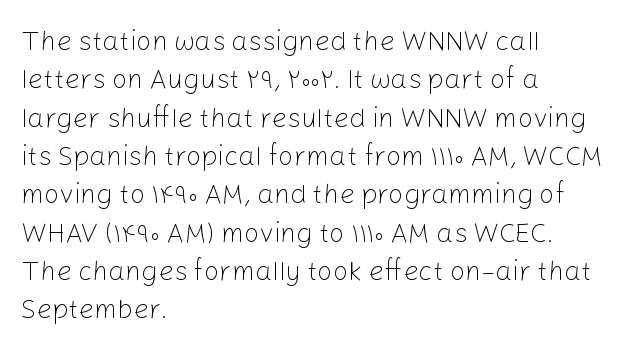
The image shows 27 px text type, upright; set left-aligned, normal line spacing (1.42x), normal letter spacing, not underlined.
